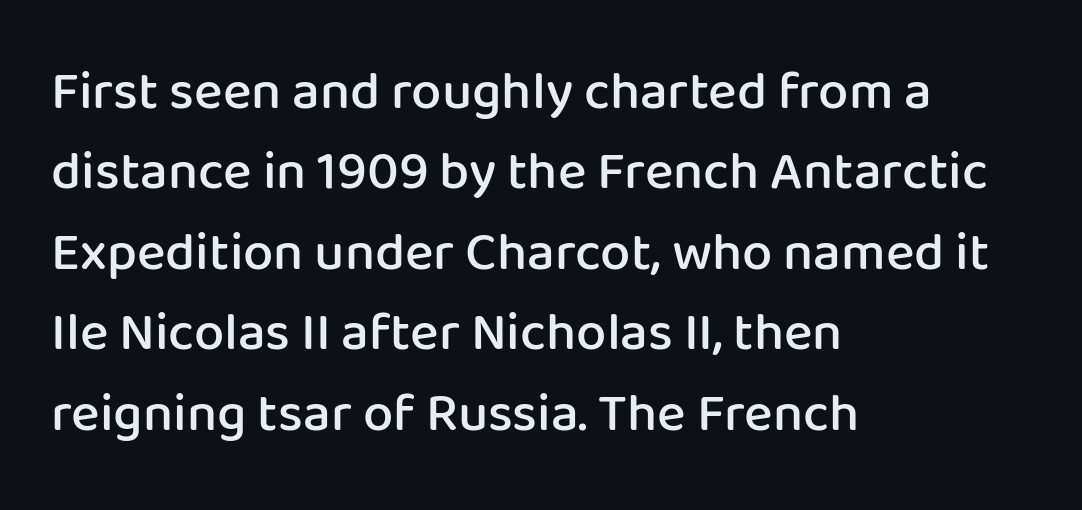
These lines are rendered in a variable-pitch font. Note: no serifs on the glyphs. Is there much room between lines? A standard amount, neither cramped nor airy. Reading down the block, your eye returns to a fixed left position each line. A bit beefed up — I'd call it semibold rather than bold.
